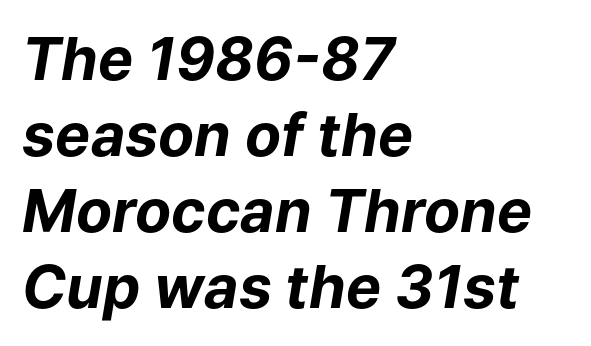
Q: Is the text bold? A: Yes.
Q: Is the text italic (slanted)? A: Yes, it leans right by about 9 degrees.
Q: Is the text underlined? A: No.
Q: How is the paragraph aligned? A: Left-aligned.
Q: Is the spacing between letters normal or unusually wide? A: Normal.
Q: Is the spacing between lines tight, normal or loose? A: Normal.
Q: Width (condensed, normal, or wide)? A: Normal.
Q: Stroke contrast? A: Low.
Q: x-height? A: Medium.
Q: Monospaced? A: No.
